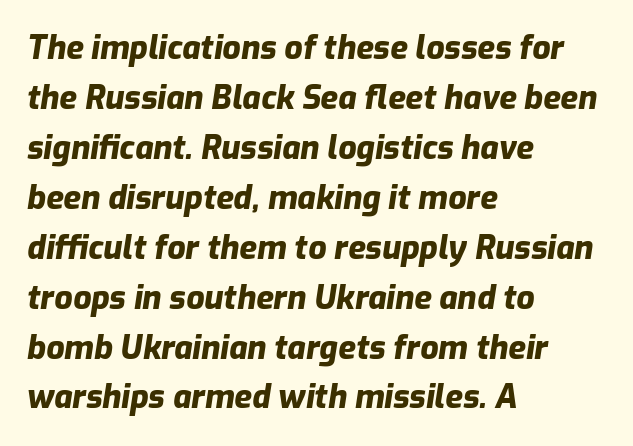
The image shows 32 px heavy type, italic (leaning right); set left-aligned, normal line spacing (1.56x), normal letter spacing, not underlined; low stroke contrast and a medium x-height.
